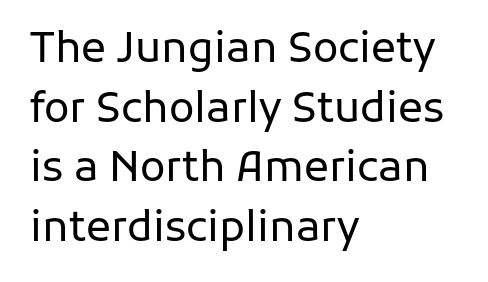
These lines keep a tight, regular rhythm from letter to letter. A typesetter would call this proportional, since set widths differ per character. Clear beneath every line of the passage. Regular leading.
